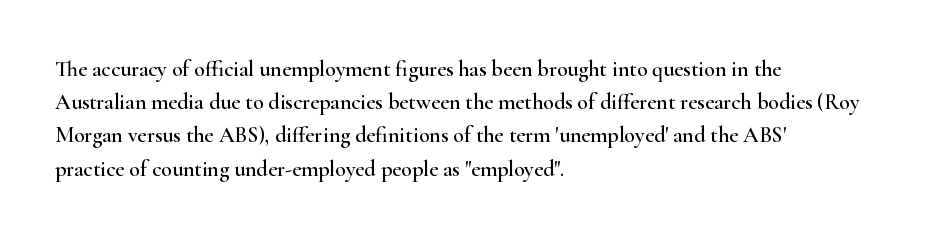
{"italic": "no", "underline": "no", "align": "left", "line_spacing": "normal", "line_spacing_ratio": 1.51, "letter_spacing": "normal", "letter_spacing_em": 0.0, "glyph_px": 22}
